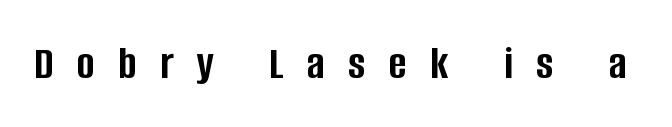
The image shows 48 px semibold, condensed sans-serif type, upright; set unusually wide letter spacing (+0.49 em), not underlined; low stroke contrast and a large x-height.
